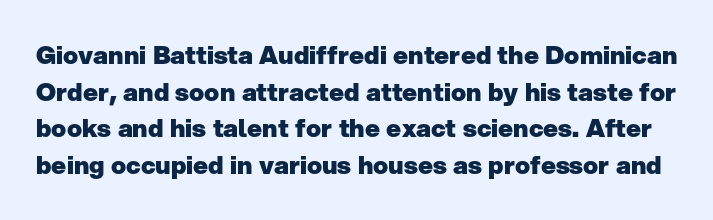
The image shows 25 px bold type, upright; set normal line spacing (1.47x), normal letter spacing, not underlined.
